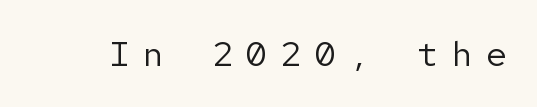
{"serif": "no", "italic": "no", "bold": "no", "weight": "regular", "width": "normal", "stroke_contrast": "low", "x_height": "medium", "underline": "no", "letter_spacing": "wide", "letter_spacing_em": 0.38, "glyph_px": 35}
